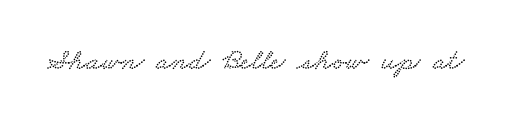
Q: Is the typeface a serif or a sans-serif typeface? A: Serif.
Q: Is the text underlined? A: No.
Q: Is the spacing between letters normal or unusually wide? A: Normal.
Q: Width (condensed, normal, or wide)? A: Wide.
Q: Stroke contrast? A: Low.
Q: x-height? A: Small.
Q: Monospaced? A: No.
